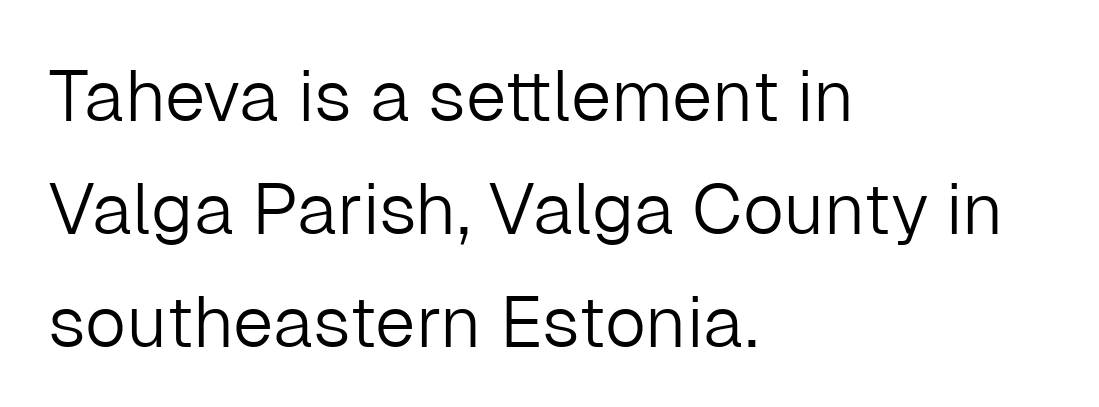
Q: Is the text bold? A: No.
Q: Is the text italic (slanted)? A: No, it is upright.
Q: Is the typeface a serif or a sans-serif typeface? A: Sans-serif.
Q: Is the text underlined? A: No.
Q: How is the paragraph aligned? A: Left-aligned.
Q: Is the spacing between letters normal or unusually wide? A: Normal.
Q: Is the spacing between lines tight, normal or loose? A: Normal.
Q: Width (condensed, normal, or wide)? A: Normal.
Q: Stroke contrast? A: Low.
Q: x-height? A: Medium.
Q: Monospaced? A: No.
